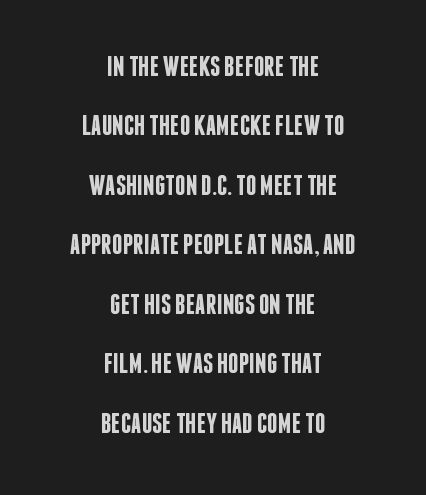
Q: Is the text bold? A: Semi-bold.
Q: Is the text italic (slanted)? A: No, it is upright.
Q: Is the typeface a serif or a sans-serif typeface? A: Sans-serif.
Q: Is the text underlined? A: No.
Q: How is the paragraph aligned? A: Centered.
Q: Is the spacing between letters normal or unusually wide? A: Normal.
Q: Is the spacing between lines tight, normal or loose? A: Loose.
Q: Width (condensed, normal, or wide)? A: Condensed.
Q: Stroke contrast? A: Low.
Q: x-height? A: Large.
Q: Monospaced? A: No.
